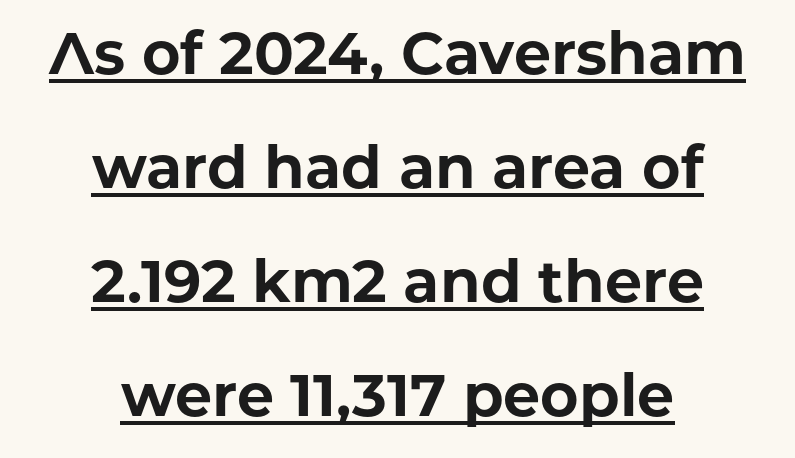
These lines are composed in type without serifs. Bold? Absolutely — the strokes are thick and heavy. Alignment: centered. Is this a fixed-width face? No — the glyphs have proportional, varying widths. This is underlined copy, the kind a proofreader might mark for attention.
